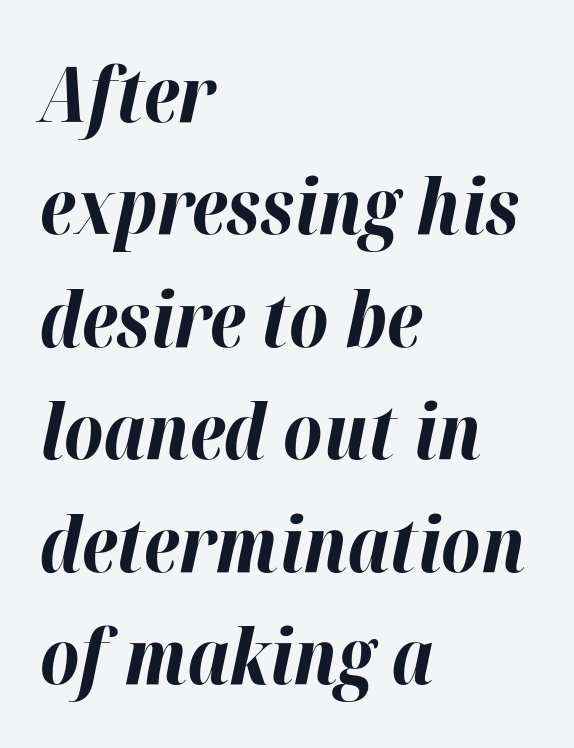
Do the characters align in a grid? No, the font is proportional. Compared with a centered layout, this one pins lines to the left instead. Underline: absent. The specimen reads as italic at a glance. Look at the tracking — it's just the regular setting, nothing added.
